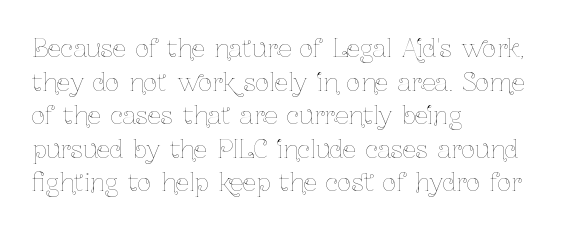
{"italic": "no", "bold": "no", "underline": "no", "align": "left", "line_spacing": "normal", "line_spacing_ratio": 1.4, "letter_spacing": "normal", "letter_spacing_em": 0.0, "glyph_px": 24}
